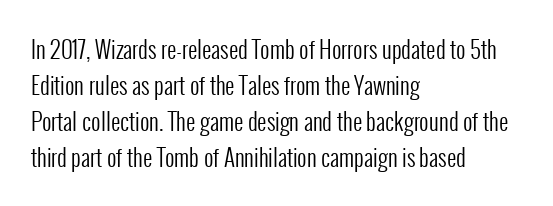
{"italic": "no", "bold": "no", "underline": "no", "align": "left", "line_spacing": "normal", "line_spacing_ratio": 1.57, "letter_spacing": "normal", "letter_spacing_em": 0.0, "glyph_px": 23}
